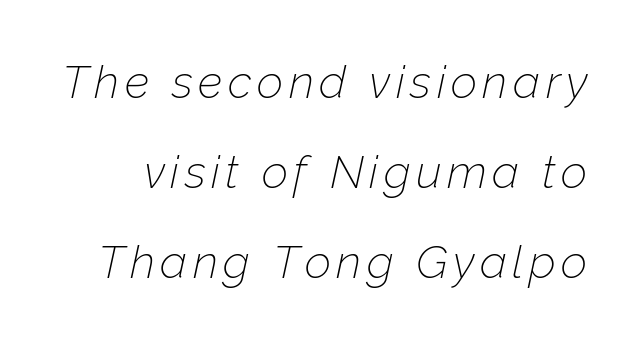
The image shows 46 px thin type, italic (leaning right); set loose line spacing (1.96x), not underlined; low stroke contrast and a medium x-height.
